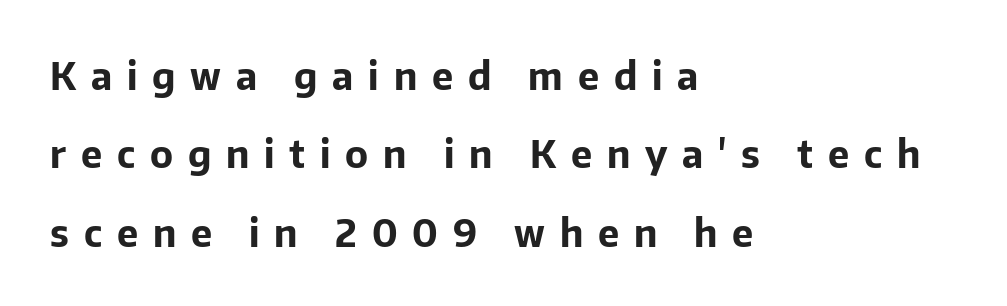
The image shows 38 px bold sans-serif type, upright; set left-aligned, loose line spacing (2.06x), unusually wide letter spacing (+0.39 em), not underlined; low stroke contrast and a medium x-height.
